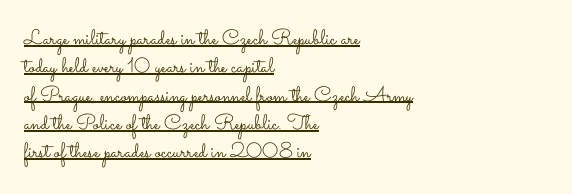
Q: Is the text bold? A: No.
Q: Is the text italic (slanted)? A: Yes.
Q: Is the text underlined? A: Yes.
Q: How is the paragraph aligned? A: Left-aligned.
Q: Is the spacing between letters normal or unusually wide? A: Normal.
Q: Is the spacing between lines tight, normal or loose? A: Normal.
